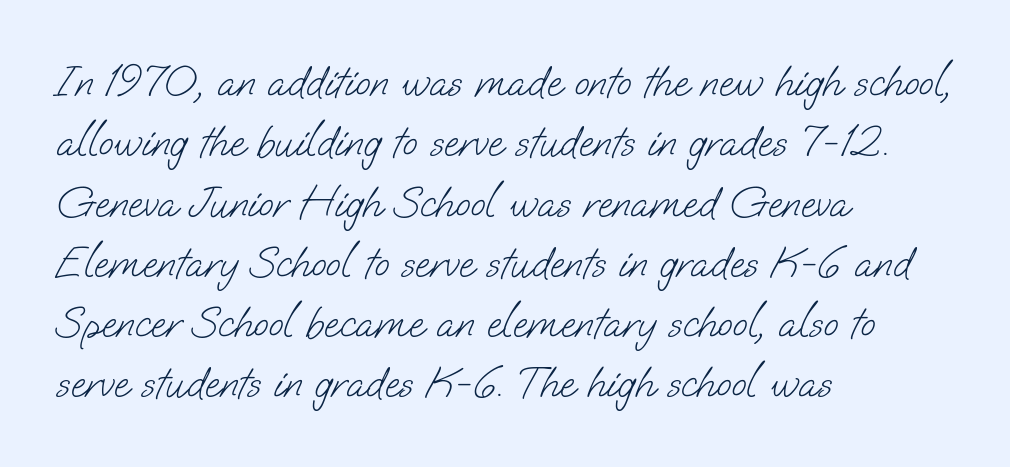
Q: Is the text bold? A: No.
Q: Is the typeface a serif or a sans-serif typeface? A: Sans-serif.
Q: Is the text underlined? A: No.
Q: How is the paragraph aligned? A: Left-aligned.
Q: Is the spacing between letters normal or unusually wide? A: Normal.
Q: Is the spacing between lines tight, normal or loose? A: Normal.
Q: Width (condensed, normal, or wide)? A: Normal.
Q: Stroke contrast? A: Low.
Q: x-height? A: Small.
Q: Monospaced? A: No.
